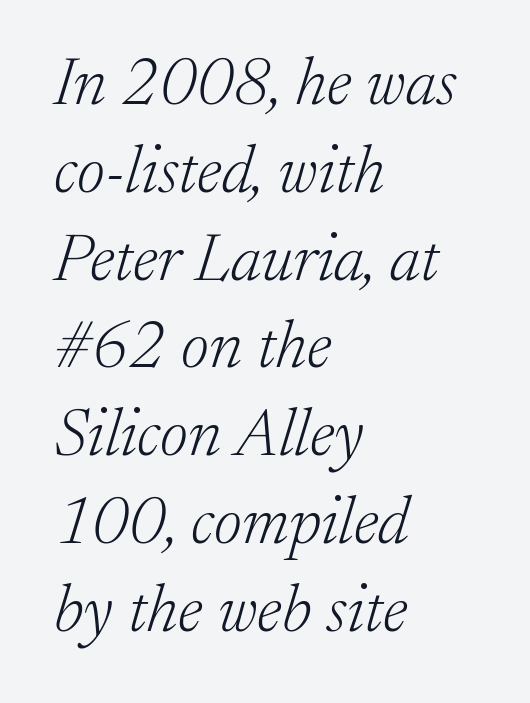
Q: Is the text bold? A: No.
Q: Is the text italic (slanted)? A: Yes, it leans right by about 17 degrees.
Q: Is the typeface a serif or a sans-serif typeface? A: Serif.
Q: Is the text underlined? A: No.
Q: How is the paragraph aligned? A: Left-aligned.
Q: Is the spacing between letters normal or unusually wide? A: Normal.
Q: Is the spacing between lines tight, normal or loose? A: Normal.
Q: Width (condensed, normal, or wide)? A: Normal.
Q: Stroke contrast? A: Low.
Q: x-height? A: Medium.
Q: Monospaced? A: No.
